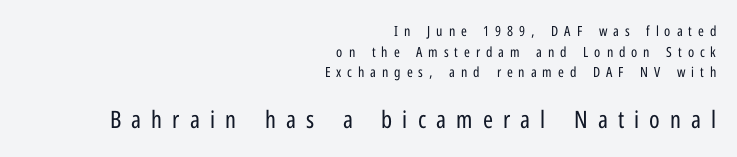
The image shows 24 px text type, upright; set right-aligned, normal line spacing (1.47x), unusually wide letter spacing (+0.42 em), not underlined; the second (bottom) block is 1.71x larger.
